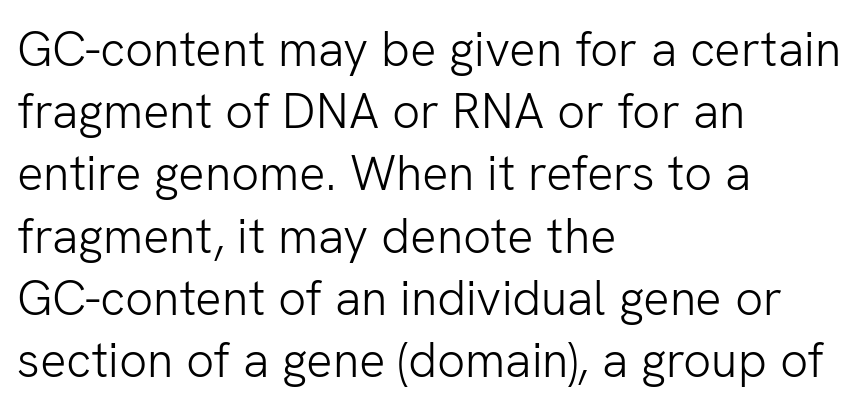
Proportional: the letters do not fall into vertical columns. Each line starts at the same left margin while the right side varies. Rendered with straight, roman letterforms. The typesetting does not lean heavy: it is not bold.
